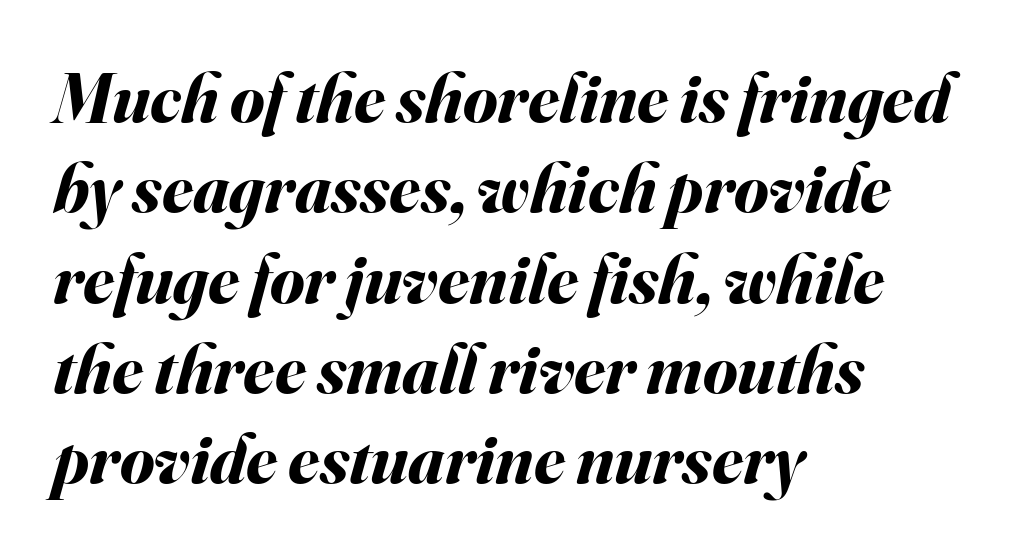
Q: Is the text bold? A: Yes.
Q: Is the text italic (slanted)? A: Yes, it leans right by about 16 degrees.
Q: Is the text underlined? A: No.
Q: How is the paragraph aligned? A: Left-aligned.
Q: Is the spacing between letters normal or unusually wide? A: Normal.
Q: Is the spacing between lines tight, normal or loose? A: Normal.
Q: Width (condensed, normal, or wide)? A: Normal.
Q: Stroke contrast? A: Medium.
Q: x-height? A: Small.
Q: Monospaced? A: No.
